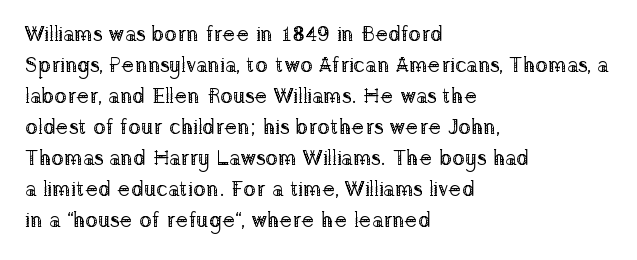
No chunkiness to these letters — they're not bold. The area under the type is left untouched. This rendering uses left alignment, leaving the right contour irregular. The font's upright variant was chosen for this text. Compared with typical body copy, the letter spacing here is the same.
